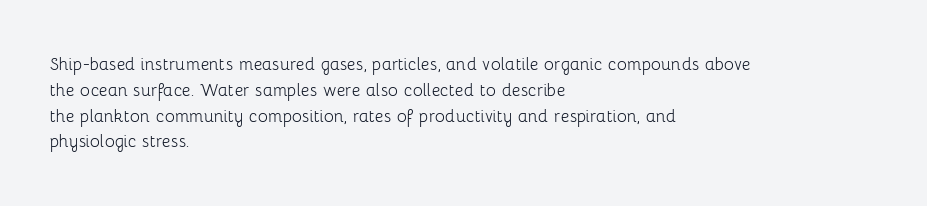
Visually the block forms a straight wall on the left and a jagged coastline on the right. This sample uses plain, unmodified letter spacing. The face looks like a standard text weight, possibly lighter. Check under the words: just untouched page. Does the lettering tilt? It doesn't — this is upright.
